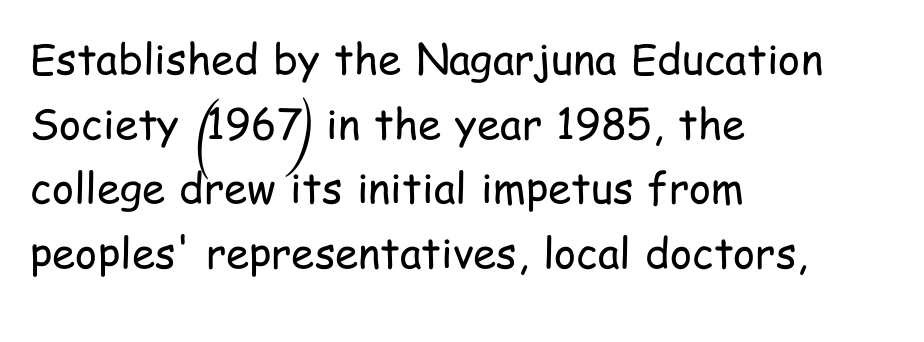
Q: Is the text bold? A: No.
Q: Is the text italic (slanted)? A: No, it is upright.
Q: Is the typeface a serif or a sans-serif typeface? A: Sans-serif.
Q: Is the text underlined? A: No.
Q: How is the paragraph aligned? A: Left-aligned.
Q: Is the spacing between letters normal or unusually wide? A: Normal.
Q: Is the spacing between lines tight, normal or loose? A: Normal.
Q: Width (condensed, normal, or wide)? A: Condensed.
Q: Stroke contrast? A: Low.
Q: x-height? A: Medium.
Q: Monospaced? A: No.
